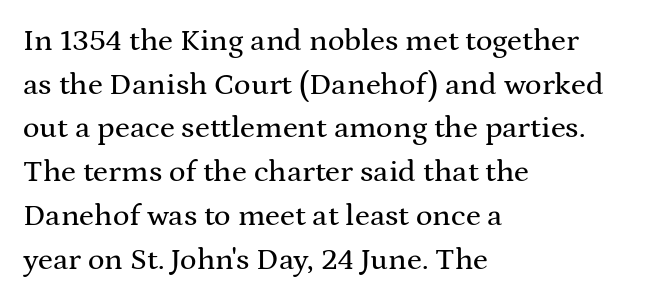
{"serif": "yes", "italic": "no", "width": "wide", "stroke_contrast": "medium", "x_height": "medium", "monospaced": "no", "underline": "no", "align": "left", "line_spacing": "normal", "line_spacing_ratio": 1.41, "letter_spacing": "normal", "letter_spacing_em": 0.0, "glyph_px": 31}
